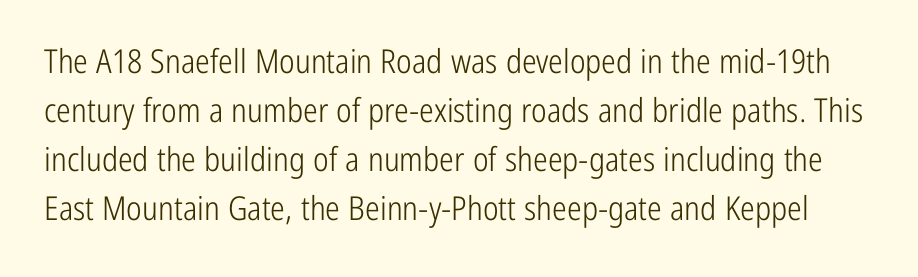
Q: Is the text bold? A: No.
Q: Is the text italic (slanted)? A: No, it is upright.
Q: Is the typeface a serif or a sans-serif typeface? A: Sans-serif.
Q: Is the text underlined? A: No.
Q: Is the spacing between letters normal or unusually wide? A: Normal.
Q: Is the spacing between lines tight, normal or loose? A: Normal.
Q: Width (condensed, normal, or wide)? A: Condensed.
Q: Stroke contrast? A: Low.
Q: x-height? A: Medium.
Q: Monospaced? A: No.
